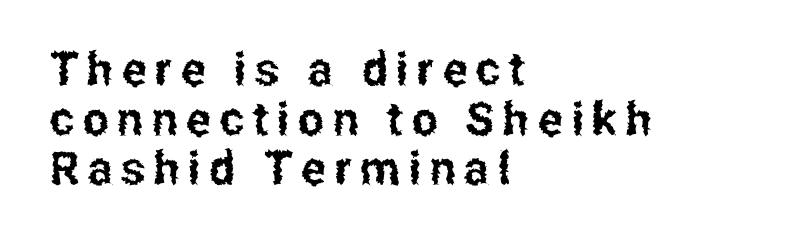
The letters advance in unequal steps, a hallmark of proportional type. The foot of each line stays bare and open. The rendering uses a small line-height, squeezing the rows. Nothing sits at the stroke ends, so this counts as sans-serif. A typesetter would mark this as roman, not italic. Typeset ragged right — the left edge is the straight one.
